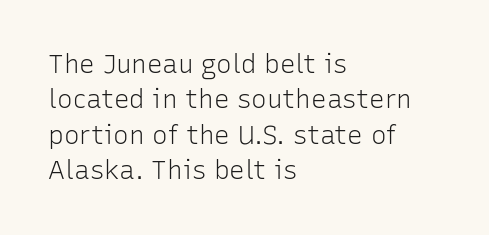
Vertically, the passage feels balanced, rows spaced as you'd expect. No italicization has been applied; the sample stays upright. A bare baseline throughout the passage. Think standard paragraph weight, or any step lighter than that.
